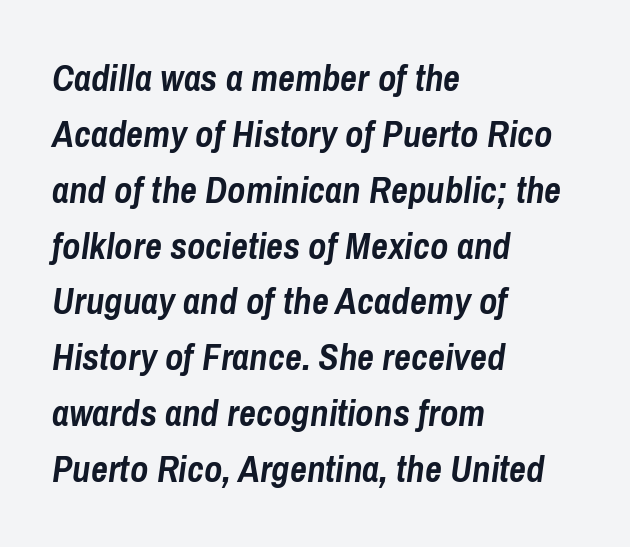
The image shows 37 px semibold, condensed type, italic (leaning right); set left-aligned, normal line spacing (1.51x), normal letter spacing, not underlined; low stroke contrast and a medium x-height.
